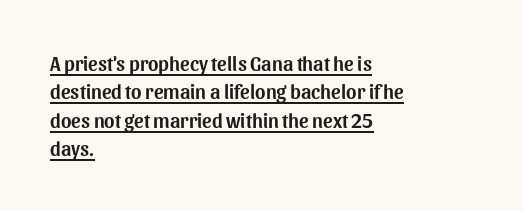
{"italic": "no", "underline": "yes", "align": "left", "line_spacing": "normal", "line_spacing_ratio": 1.42, "letter_spacing": "normal", "letter_spacing_em": 0.0, "glyph_px": 20}
